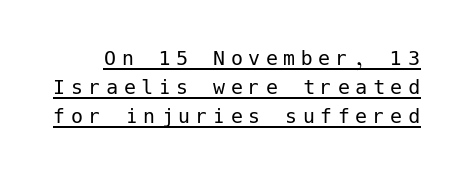
There is plenty of visible air inserted between adjacent glyphs. The rendered words wear a rule along their underside. These glyphs show unthickened strokes, regular width or finer. Every stem runs plumb, perpendicular to the baseline.
